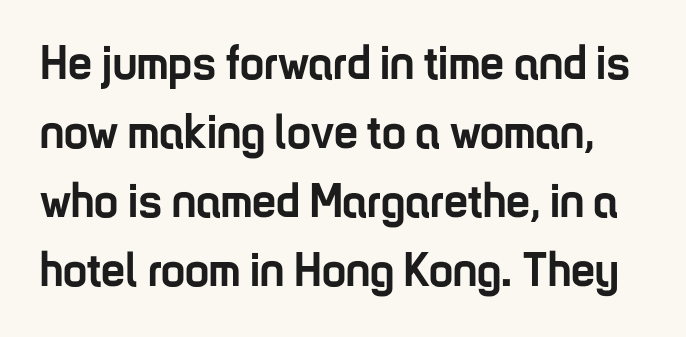
The image shows 48 px semibold, condensed sans-serif type, upright; set normal line spacing (1.44x), normal letter spacing, not underlined; low stroke contrast and a medium x-height.
